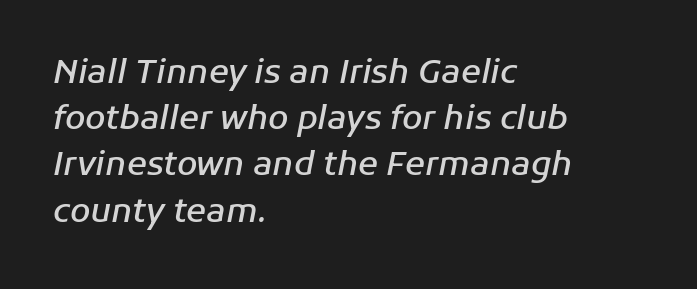
{"italic": "yes", "lean": "right", "slant_degrees": 11, "bold": "semi", "weight": "semibold", "width": "normal", "stroke_contrast": "low", "x_height": "medium", "monospaced": "no", "underline": "no", "align": "left", "line_spacing": "normal", "line_spacing_ratio": 1.4, "letter_spacing": "normal", "letter_spacing_em": 0.0, "glyph_px": 33}
